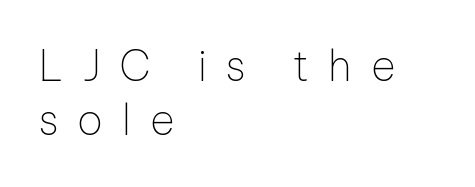
Underline: absent. This sample uses expanded letter spacing, leaving extra air between glyphs. In CSS terms this would be text-align: left. Letterform terminals end flat and unadorned throughout the passage. Is there much room between lines? A standard amount, neither cramped nor airy.
